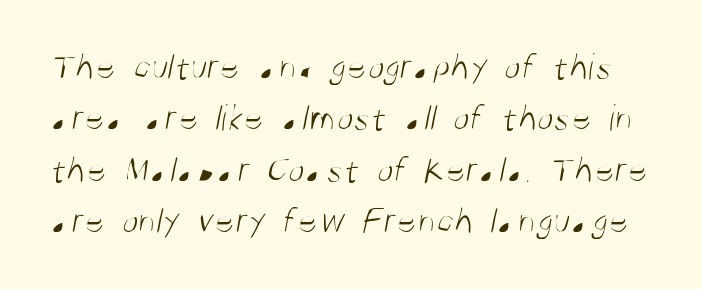
The image shows 38 px light, condensed sans-serif type; set normal line spacing (1.35x), normal letter spacing, not underlined; medium stroke contrast and a large x-height.
